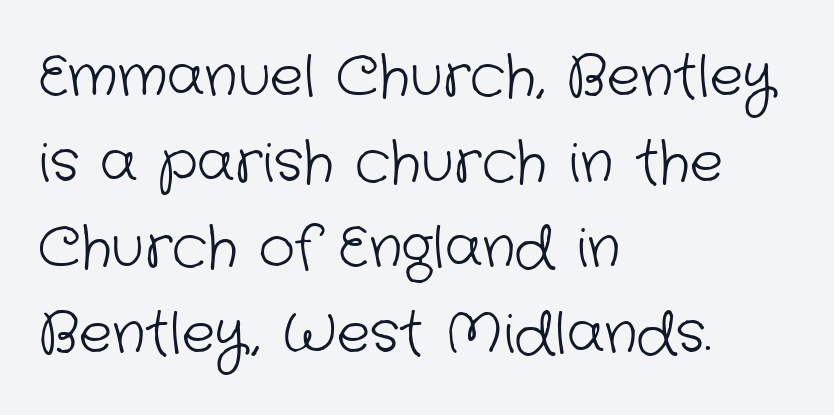
Q: Is the text bold? A: No.
Q: Is the typeface a serif or a sans-serif typeface? A: Sans-serif.
Q: Is the text underlined? A: No.
Q: How is the paragraph aligned? A: Left-aligned.
Q: Is the spacing between letters normal or unusually wide? A: Normal.
Q: Is the spacing between lines tight, normal or loose? A: Normal.
Q: Width (condensed, normal, or wide)? A: Normal.
Q: Stroke contrast? A: Low.
Q: x-height? A: Medium.
Q: Monospaced? A: No.
